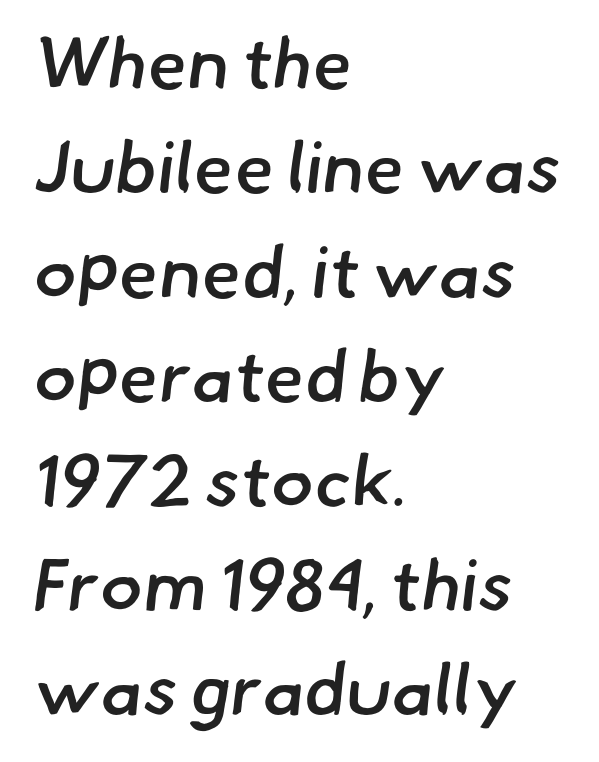
Do the characters align in a grid? No, the font is proportional. Set as a demibold, roughly 600 on the weight scale. The type family on display is of the sans-serif kind. The leading is moderate, giving the passage an even texture. Layout note: lines flush left.
